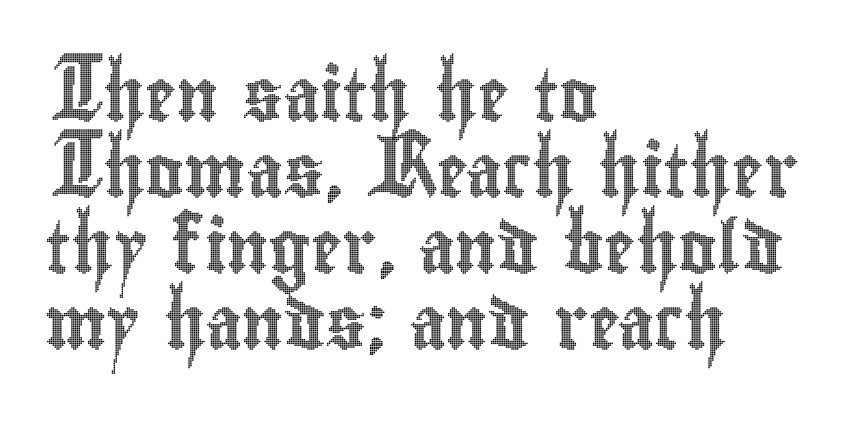
Every row of glyphs begins at an identical x-position on the left. Do the characters align in a grid? No, the font is proportional. Style check: upright. Standard letterfit; no display-style spreading of the glyphs.
